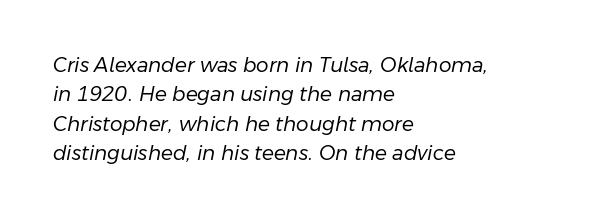
{"italic": "yes", "lean": "right", "slant_degrees": 11, "bold": "no", "underline": "no", "align": "left", "line_spacing": "normal", "line_spacing_ratio": 1.47, "letter_spacing": "normal", "letter_spacing_em": 0.0, "glyph_px": 20}
